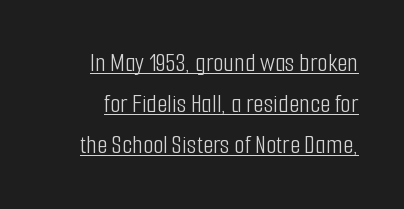
{"italic": "no", "bold": "no", "underline": "yes", "line_spacing": "normal", "line_spacing_ratio": 1.52, "letter_spacing": "normal", "letter_spacing_em": 0.0, "glyph_px": 27}
